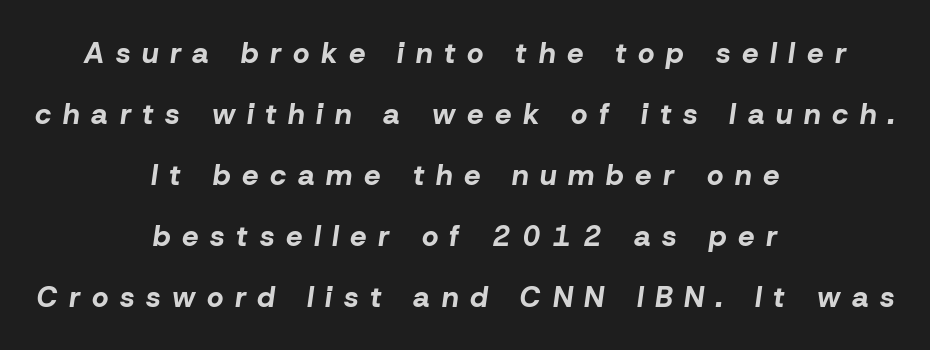
{"italic": "yes", "lean": "right", "slant_degrees": 8, "bold": "yes", "weight": "bold", "width": "normal", "stroke_contrast": "low", "x_height": "medium", "monospaced": "no", "underline": "no", "align": "center", "line_spacing": "loose", "line_spacing_ratio": 2.1, "letter_spacing": "wide", "letter_spacing_em": 0.4, "glyph_px": 29}
